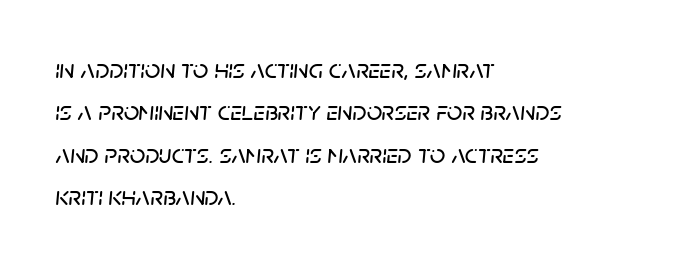
Q: Is the text italic (slanted)? A: Yes, it leans right by about 5 degrees.
Q: Is the text underlined? A: No.
Q: How is the paragraph aligned? A: Left-aligned.
Q: Is the spacing between letters normal or unusually wide? A: Normal.
Q: Is the spacing between lines tight, normal or loose? A: Normal.
